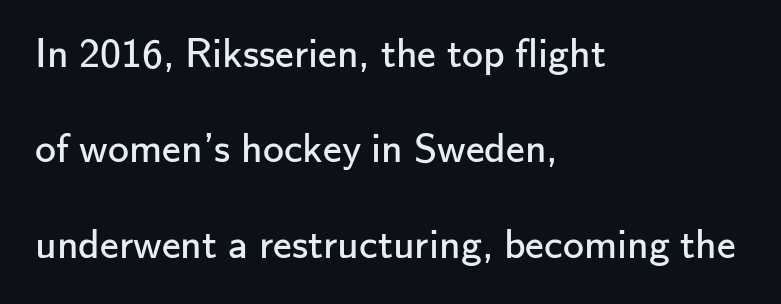
The image shows 42 px regular-weight sans-serif type, upright; set left-aligned, loose line spacing (2.27x), normal letter spacing, not underlined; low stroke contrast and a small x-height.
